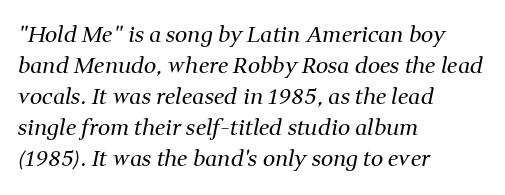
The image shows 22 px text type, italic (leaning right); set left-aligned, normal line spacing (1.41x), normal letter spacing, not underlined.
